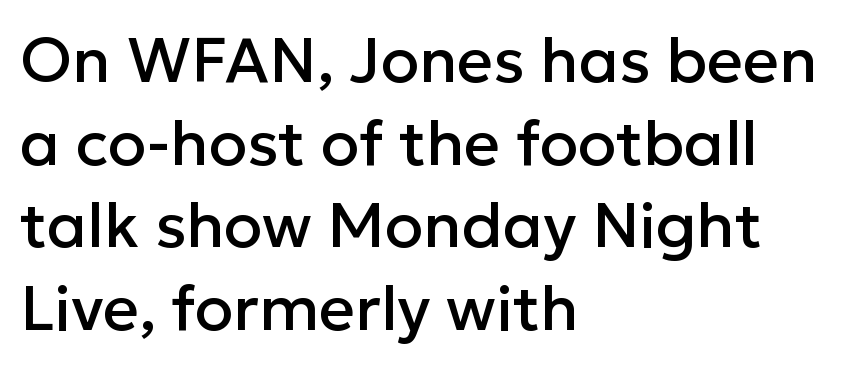
Is there any slant? The stems are plumb. In terms of leading, this rendering sits right in the middle. Note the varied advance widths — an 'i' is clearly narrower than an 'm'. No extra tracking has been applied to these lines. Letterform terminals end flat and unadorned throughout the passage.
